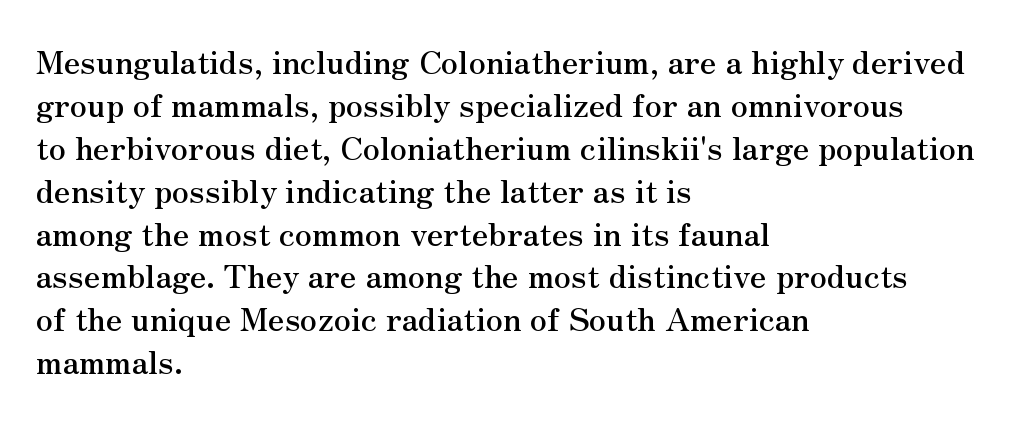
Underlining? Definitely not there. Notice how the stems are strictly vertical — no italics here. One-word summary of the alignment: left. Does the type have serifs? Yes, each stem ends in a small foot. Proportional: the letters do not fall into vertical columns. Line spacing here is normal.
